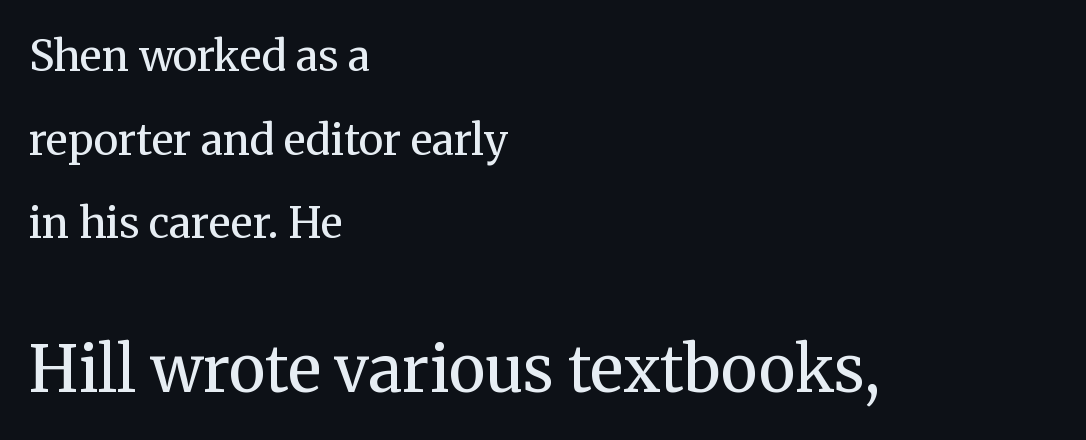
Summary of weight: not heavy and not bold. The designer gave the closing block more size than the opening block. This rendering uses left alignment, leaving the right contour irregular. A typesetter would call this proportional, since set widths differ per character. Spacing between characters is what you'd get straight out of the box.
